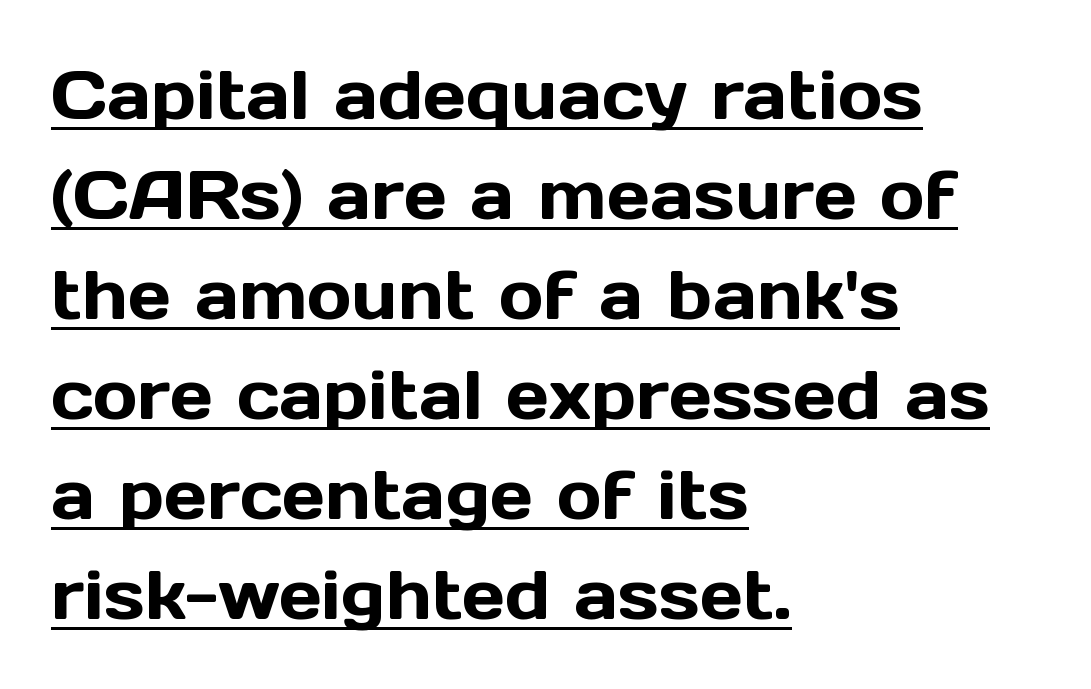
{"serif": "no", "italic": "no", "width": "normal", "x_height": "medium", "monospaced": "no", "underline": "yes", "align": "left", "line_spacing": "normal", "line_spacing_ratio": 1.47, "letter_spacing": "normal", "letter_spacing_em": 0.0, "glyph_px": 68}
